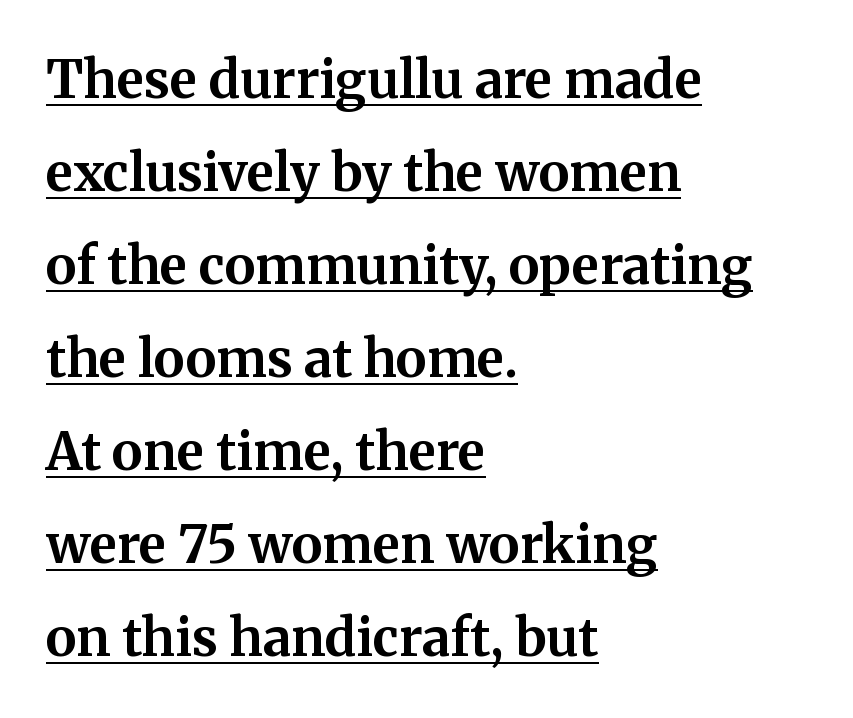
{"serif": "yes", "italic": "no", "bold": "yes", "weight": "bold", "width": "normal", "stroke_contrast": "medium", "x_height": "medium", "monospaced": "no", "underline": "yes", "align": "left", "line_spacing_ratio": 1.79, "letter_spacing": "normal", "letter_spacing_em": 0.0, "glyph_px": 52}
